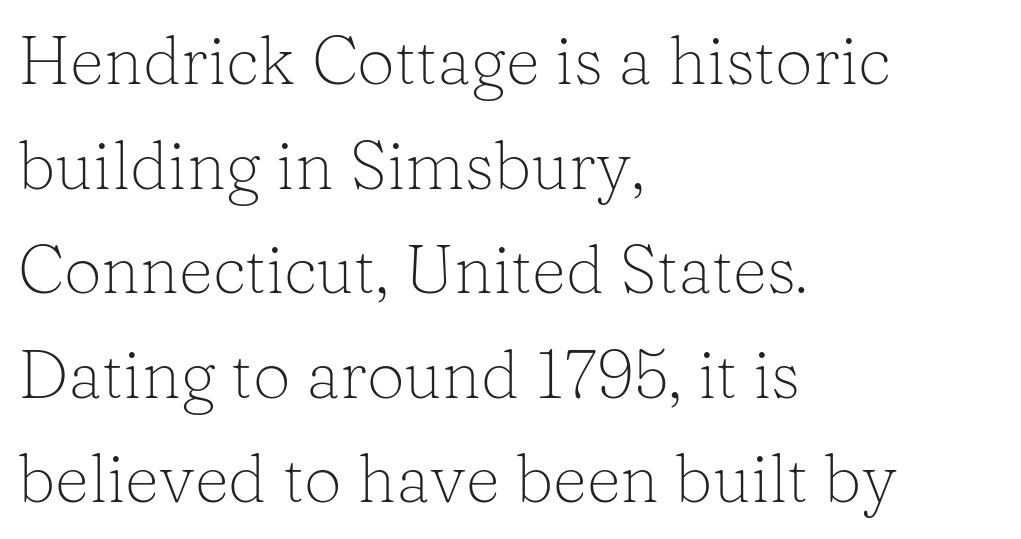
The image shows 67 px light serif type, upright; set left-aligned, normal line spacing (1.56x), normal letter spacing, not underlined; low stroke contrast and a medium x-height.
